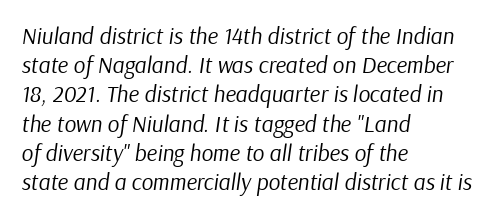
{"italic": "yes", "lean": "right", "slant_degrees": 9, "bold": "no", "underline": "no", "align": "left", "line_spacing": "normal", "line_spacing_ratio": 1.27, "letter_spacing": "normal", "letter_spacing_em": 0.0, "glyph_px": 23}
